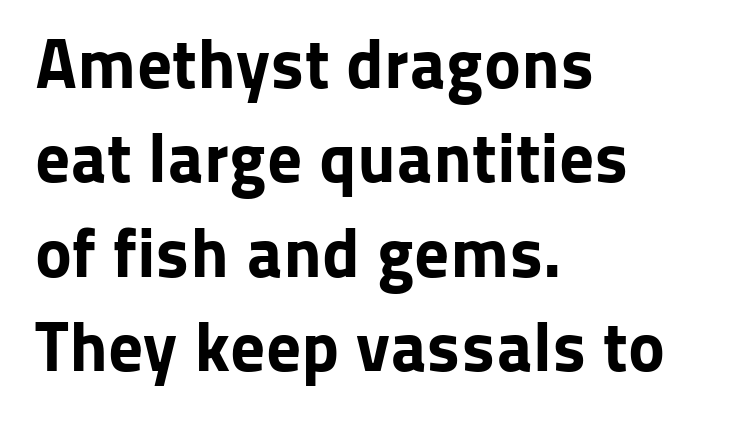
The line-height multiplier appears to be the usual default. This is sans-serif lettering, the kind often seen on screens and signage. The rendering keeps characters at their native spacing. The lines are quadded left. This sample has the flowing, uneven cadence of proportional lettering.
